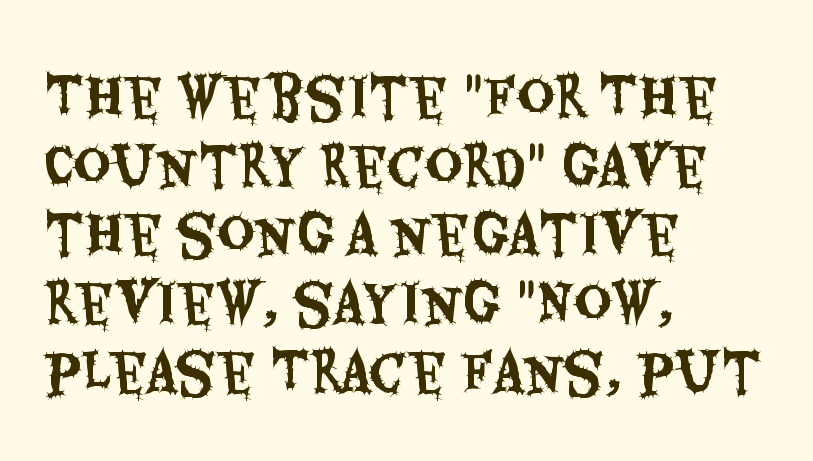
Q: Is the text italic (slanted)? A: No, it is upright.
Q: Is the typeface a serif or a sans-serif typeface? A: Sans-serif.
Q: Is the text underlined? A: No.
Q: How is the paragraph aligned? A: Left-aligned.
Q: Is the spacing between letters normal or unusually wide? A: Normal.
Q: Is the spacing between lines tight, normal or loose? A: Normal.
Q: Width (condensed, normal, or wide)? A: Condensed.
Q: Stroke contrast? A: Medium.
Q: x-height? A: Large.
Q: Monospaced? A: No.
